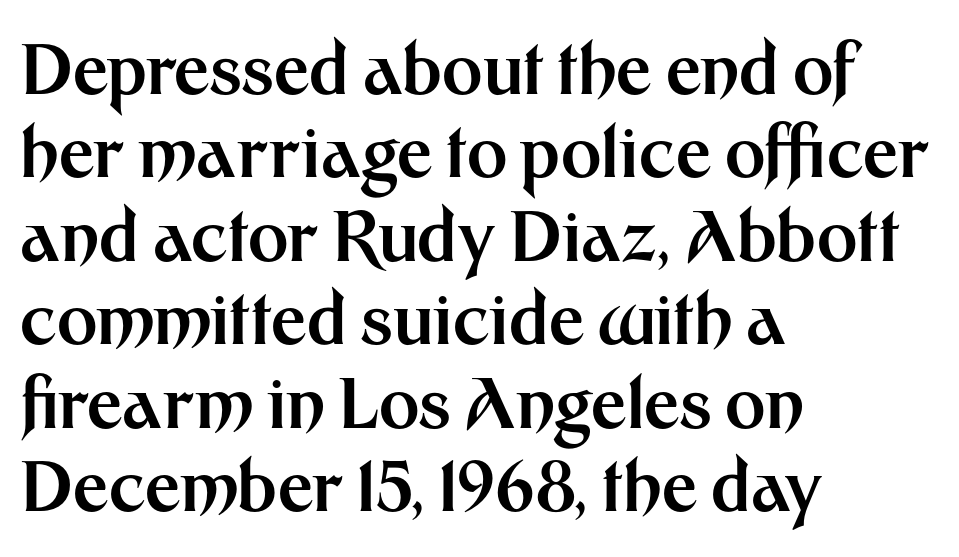
Q: Is the text bold? A: Yes.
Q: Is the text italic (slanted)? A: No, it is upright.
Q: Is the typeface a serif or a sans-serif typeface? A: Sans-serif.
Q: Is the text underlined? A: No.
Q: How is the paragraph aligned? A: Left-aligned.
Q: Is the spacing between letters normal or unusually wide? A: Normal.
Q: Width (condensed, normal, or wide)? A: Normal.
Q: Stroke contrast? A: Medium.
Q: x-height? A: Medium.
Q: Monospaced? A: No.
